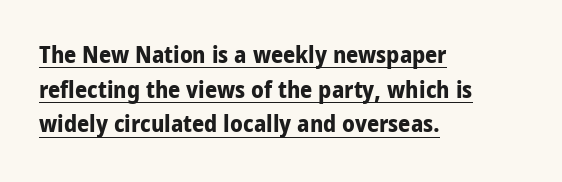
The image shows 24 px bold type, upright; set left-aligned, normal line spacing (1.44x), normal letter spacing, underlined.
